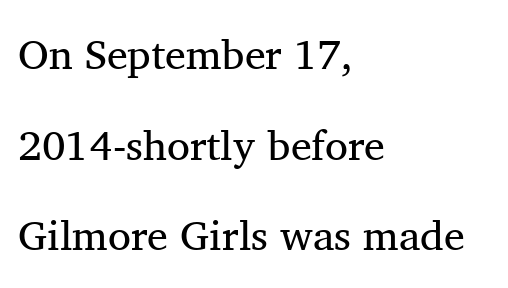
The image shows 42 px regular-weight serif type, upright; set left-aligned, loose line spacing (2.16x), normal letter spacing, not underlined; medium stroke contrast and a medium x-height.
